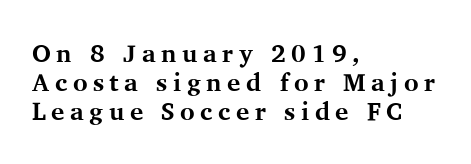
Reading down the block, your eye returns to a fixed left position each line. Its strokes are broad and dark, the hallmark of bold type. Italic? Not at all — the glyphs are vertical. Quick note: underline off. You could only call the tracking loose — the letters float apart.
